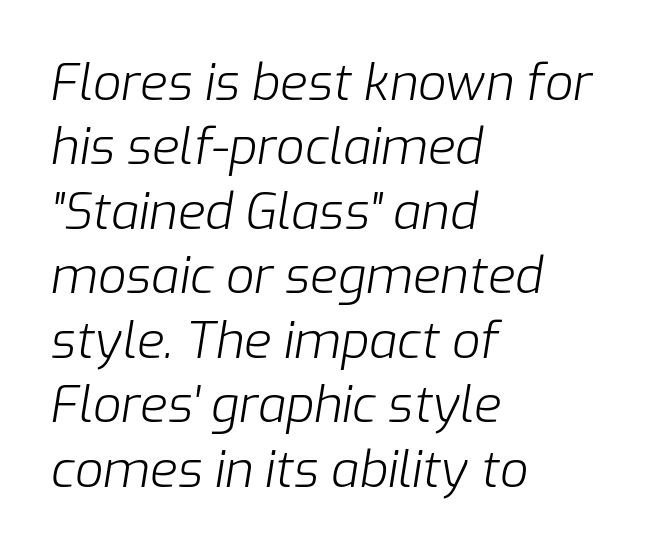
{"italic": "yes", "lean": "right", "slant_degrees": 9, "bold": "no", "weight": "light", "width": "normal", "stroke_contrast": "low", "x_height": "medium", "monospaced": "no", "underline": "no", "align": "left", "line_spacing": "normal", "line_spacing_ratio": 1.29, "letter_spacing": "normal", "letter_spacing_em": 0.0, "glyph_px": 50}
